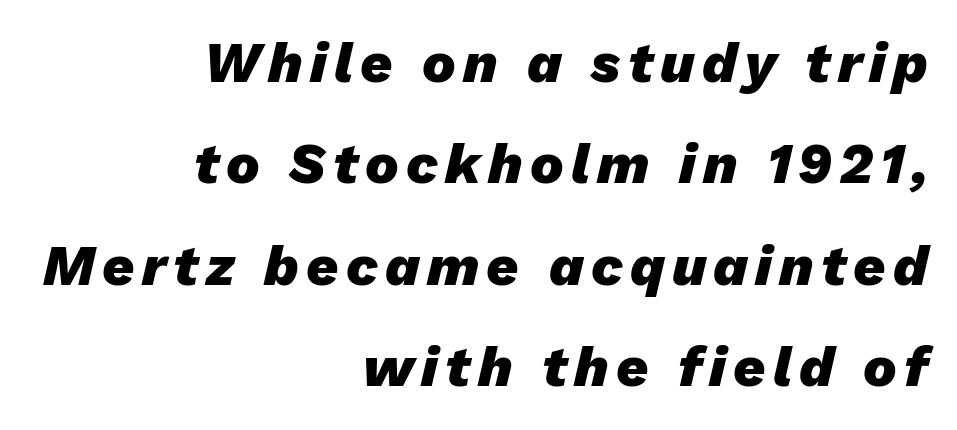
Each glyph is drawn with heavy, bold strokes. The space directly below the letters is spotless. Leftover space on each line is placed entirely before the opening word. Tall strokes in this sample are angled rather than plumb.
